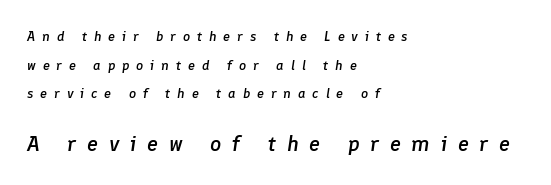
Q: Is the text bold? A: Semi-bold.
Q: Is the text italic (slanted)? A: Yes, it leans right by about 8 degrees.
Q: Is the text underlined? A: No.
Q: How is the paragraph aligned? A: Left-aligned.
Q: Is the spacing between letters normal or unusually wide? A: Unusually wide.
Q: Is the spacing between lines tight, normal or loose? A: Loose.
Q: Which block of text is set in a larger size, the first (top) or the second (bottom)? A: The second (bottom) one.
